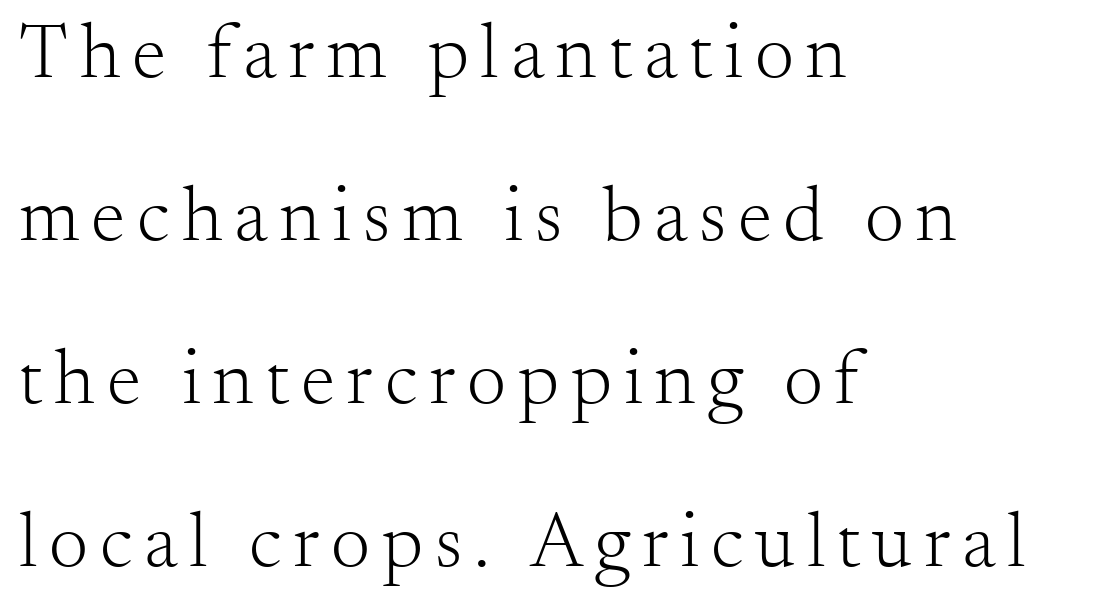
Q: Is the text bold? A: No.
Q: Is the text italic (slanted)? A: No, it is upright.
Q: Is the typeface a serif or a sans-serif typeface? A: Serif.
Q: Is the text underlined? A: No.
Q: How is the paragraph aligned? A: Left-aligned.
Q: Is the spacing between lines tight, normal or loose? A: Loose.
Q: Width (condensed, normal, or wide)? A: Normal.
Q: Stroke contrast? A: Medium.
Q: x-height? A: Small.
Q: Monospaced? A: No.
